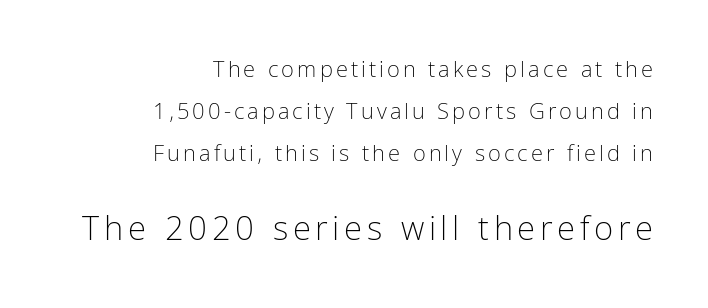
The image shows 33 px light, condensed sans-serif type, upright; set right-aligned, loose line spacing (1.9x), not underlined; the second (bottom) block is 1.5x larger; low stroke contrast and a medium x-height.
